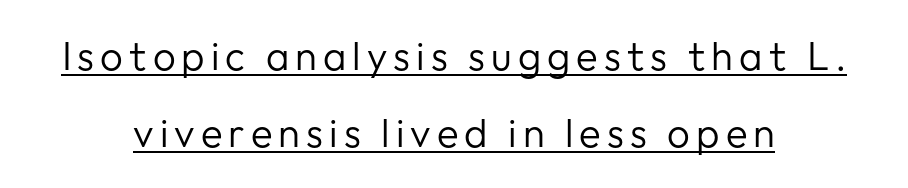
Q: Is the text bold? A: No.
Q: Is the text italic (slanted)? A: No, it is upright.
Q: Is the typeface a serif or a sans-serif typeface? A: Sans-serif.
Q: Is the text underlined? A: Yes.
Q: How is the paragraph aligned? A: Centered.
Q: Is the spacing between lines tight, normal or loose? A: Loose.
Q: Width (condensed, normal, or wide)? A: Normal.
Q: Stroke contrast? A: Low.
Q: x-height? A: Medium.
Q: Monospaced? A: No.
